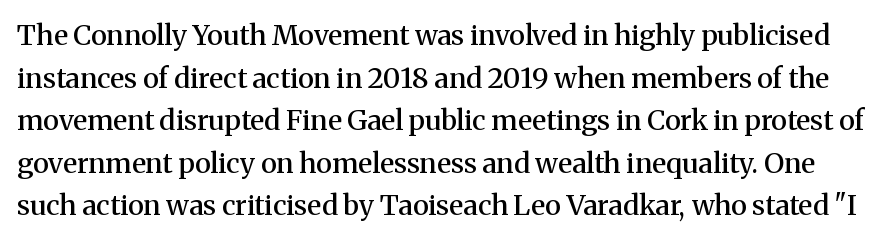
The glyphs are unaccompanied by any horizontal stroke below them. Compared with typical paragraphs, the rows here are spaced about the same. You could not count columns in this text — the font is proportionally spaced. Unlike italic type, these characters show no tilt at all. Look at the stroke-to-counter ratio: somewhat heavy, a semibold.
